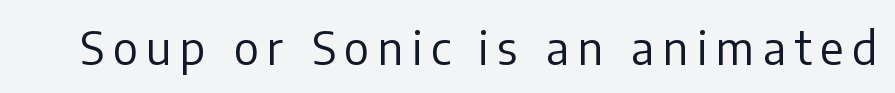
The image shows 45 px regular-weight sans-serif type, upright; set not underlined; low stroke contrast and a medium x-height.
